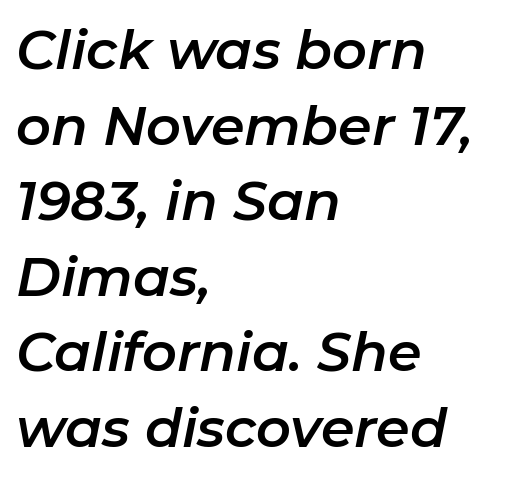
Q: Is the text italic (slanted)? A: Yes, it leans right by about 11 degrees.
Q: Is the text underlined? A: No.
Q: How is the paragraph aligned? A: Left-aligned.
Q: Is the spacing between letters normal or unusually wide? A: Normal.
Q: Is the spacing between lines tight, normal or loose? A: Normal.
Q: Width (condensed, normal, or wide)? A: Normal.
Q: Stroke contrast? A: Low.
Q: x-height? A: Medium.
Q: Monospaced? A: No.
